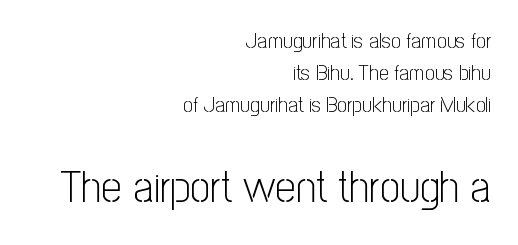
{"serif": "no", "italic": "no", "bold": "no", "weight": "light", "width": "condensed", "stroke_contrast": "low", "x_height": "medium", "monospaced": "no", "underline": "no", "align": "right", "line_spacing": "normal", "line_spacing_ratio": 1.46, "letter_spacing": "normal", "letter_spacing_em": 0.0, "larger_block": "second", "size_ratio": 2.05, "glyph_px": 45}
